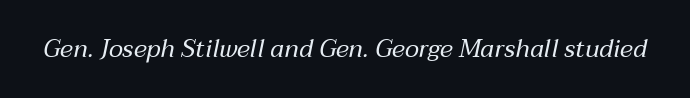
Q: Is the text bold? A: No.
Q: Is the text italic (slanted)? A: Yes, it leans right by about 12 degrees.
Q: Is the text underlined? A: No.
Q: Is the spacing between letters normal or unusually wide? A: Normal.
